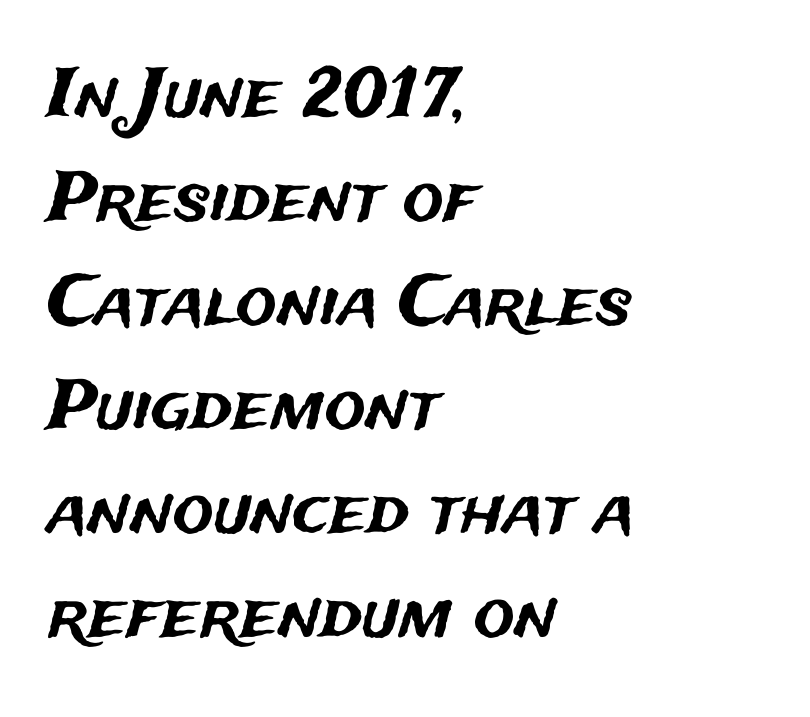
Q: Is the text italic (slanted)? A: Yes.
Q: Is the typeface a serif or a sans-serif typeface? A: Sans-serif.
Q: Is the text underlined? A: No.
Q: How is the paragraph aligned? A: Left-aligned.
Q: Is the spacing between letters normal or unusually wide? A: Normal.
Q: Is the spacing between lines tight, normal or loose? A: Normal.
Q: Width (condensed, normal, or wide)? A: Normal.
Q: Stroke contrast? A: Medium.
Q: x-height? A: Medium.
Q: Monospaced? A: No.
